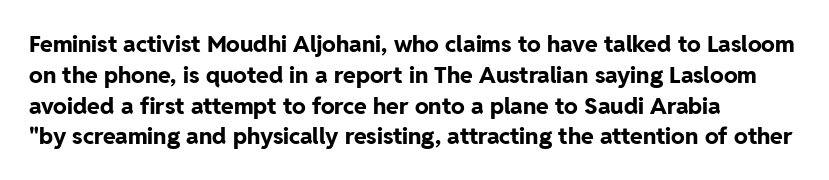
{"italic": "no", "bold": "yes", "underline": "no", "align": "left", "line_spacing": "normal", "line_spacing_ratio": 1.34, "letter_spacing": "normal", "letter_spacing_em": 0.0, "glyph_px": 23}
